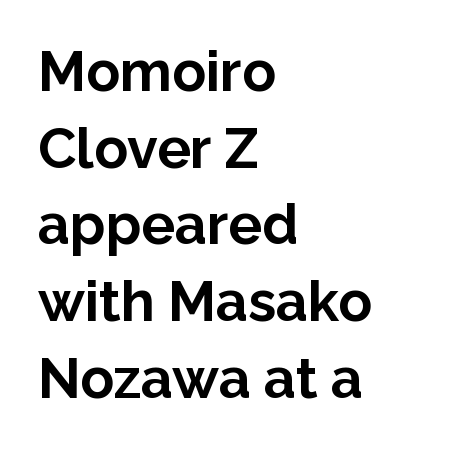
{"serif": "no", "italic": "no", "bold": "yes", "weight": "bold", "width": "normal", "stroke_contrast": "low", "x_height": "medium", "monospaced": "no", "underline": "no", "align": "left", "line_spacing": "normal", "line_spacing_ratio": 1.37, "letter_spacing": "normal", "letter_spacing_em": 0.0, "glyph_px": 56}
